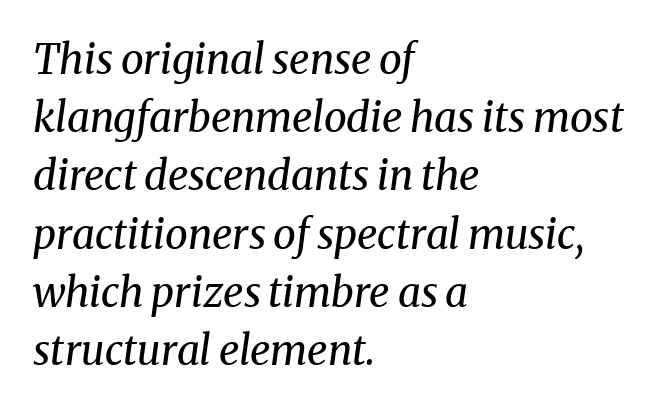
Looking at the ascenders, they clearly lean. Serifs: yes, visible at the terminals of the letterforms. Reading down the column, the eye jumps a familiar distance to each next line. A quiet, ordinary-to-light weight characterises the typeface.
